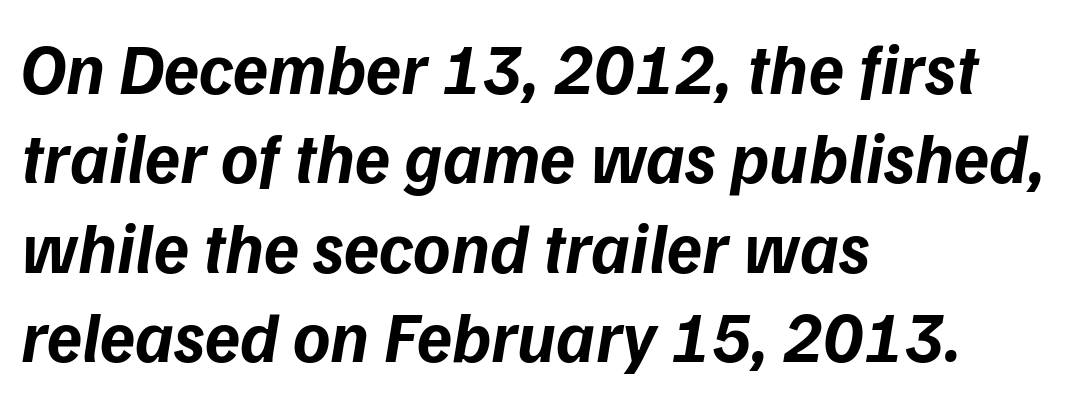
Does the copy run flush right? No — it runs flush left. Look at the tracking — it's just the regular setting, nothing added. Honestly, the row spacing looks completely unremarkable. Typographic density is high because the face is bold.
